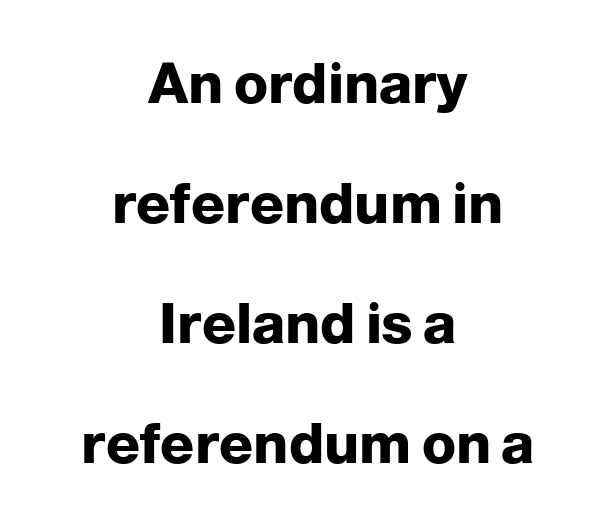
{"serif": "no", "italic": "no", "bold": "yes", "weight": "heavy", "width": "normal", "stroke_contrast": "low", "x_height": "medium", "monospaced": "no", "underline": "no", "align": "center", "line_spacing": "loose", "line_spacing_ratio": 2.14, "letter_spacing": "normal", "letter_spacing_em": 0.0, "glyph_px": 56}
